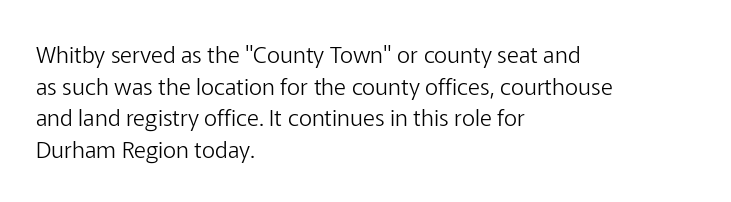
Q: Is the text bold? A: No.
Q: Is the text italic (slanted)? A: No, it is upright.
Q: Is the text underlined? A: No.
Q: How is the paragraph aligned? A: Left-aligned.
Q: Is the spacing between letters normal or unusually wide? A: Normal.
Q: Is the spacing between lines tight, normal or loose? A: Normal.
